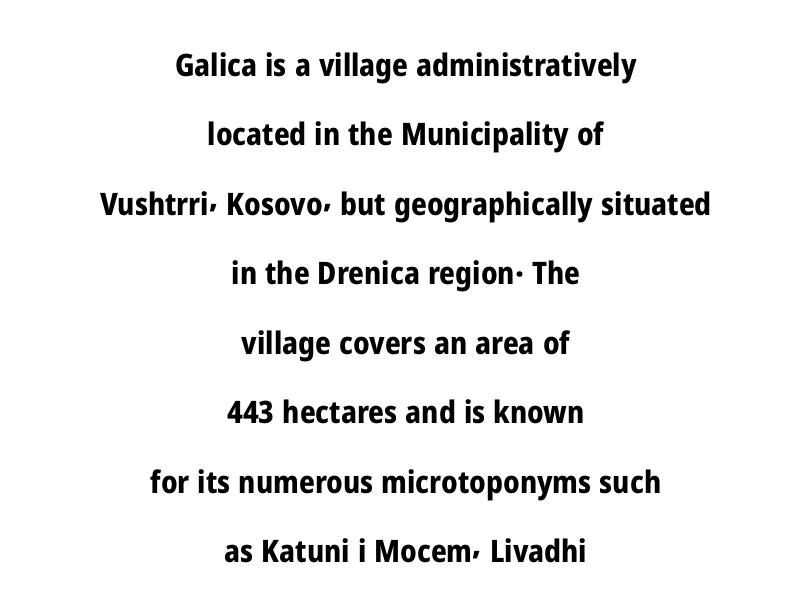
Q: Is the text bold? A: Yes.
Q: Is the text italic (slanted)? A: No, it is upright.
Q: Is the typeface a serif or a sans-serif typeface? A: Sans-serif.
Q: Is the text underlined? A: No.
Q: How is the paragraph aligned? A: Centered.
Q: Is the spacing between letters normal or unusually wide? A: Normal.
Q: Is the spacing between lines tight, normal or loose? A: Loose.
Q: Width (condensed, normal, or wide)? A: Condensed.
Q: Stroke contrast? A: Low.
Q: x-height? A: Medium.
Q: Monospaced? A: No.
